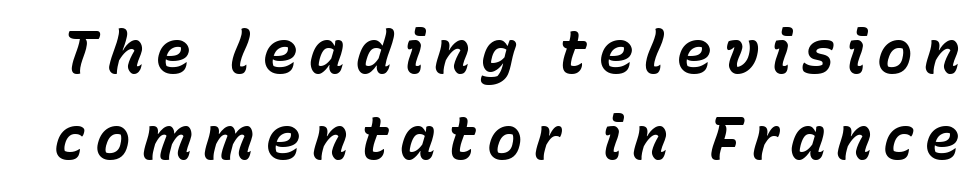
Beneath every word, the page is bare. Character widths vary here, with narrow letters taking less room than wide ones. The typesetting leans heavy: a genuine bold. Each new line begins a customary step beneath the previous one. Would a proofreader flag this as italicized? Yes.
